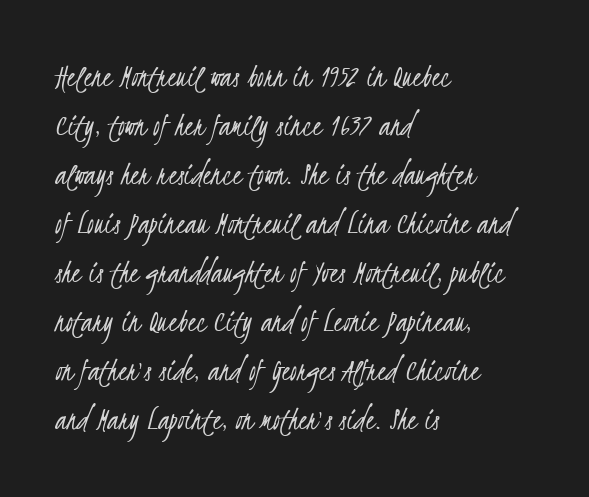
The image shows 34 px light, condensed sans-serif type; set left-aligned, normal line spacing (1.44x), normal letter spacing, not underlined; low stroke contrast and a small x-height.
